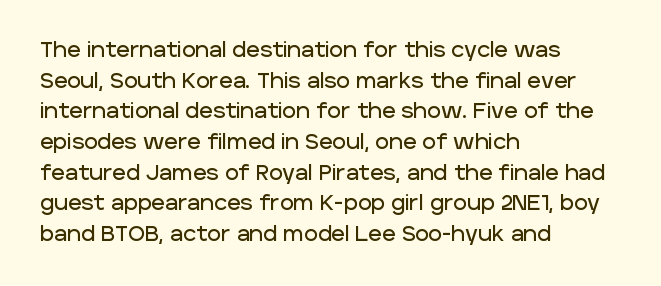
Q: Is the text italic (slanted)? A: No, it is upright.
Q: Is the text underlined? A: No.
Q: How is the paragraph aligned? A: Left-aligned.
Q: Is the spacing between letters normal or unusually wide? A: Normal.
Q: Is the spacing between lines tight, normal or loose? A: Normal.
